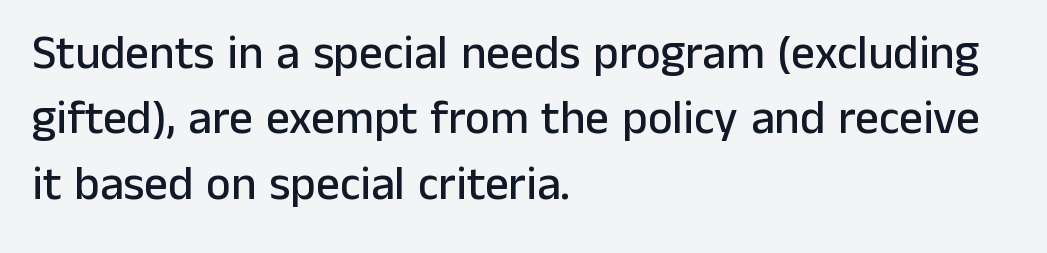
{"serif": "no", "italic": "no", "width": "normal", "stroke_contrast": "low", "x_height": "medium", "monospaced": "no", "underline": "no", "align": "left", "line_spacing": "normal", "line_spacing_ratio": 1.39, "letter_spacing": "normal", "letter_spacing_em": 0.0, "glyph_px": 47}
